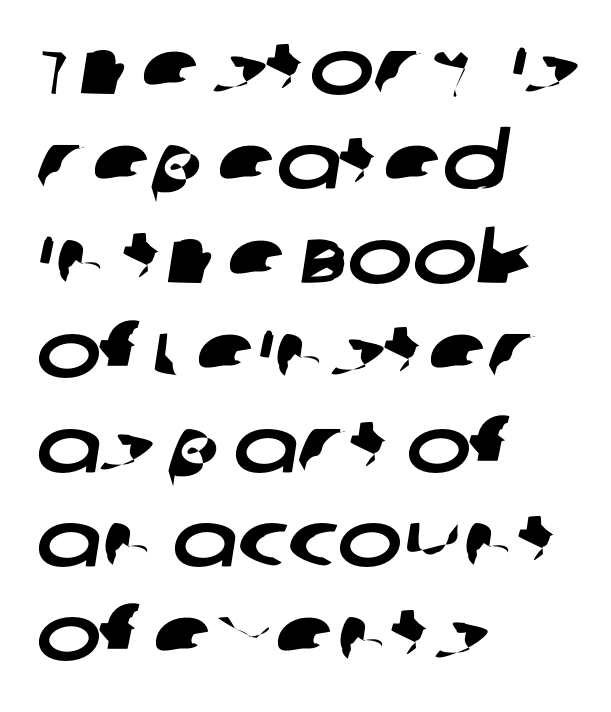
The image shows 78 px wide sans-serif type; set left-aligned, line spacing 1.21x, normal letter spacing, not underlined; low stroke contrast and a large x-height.
